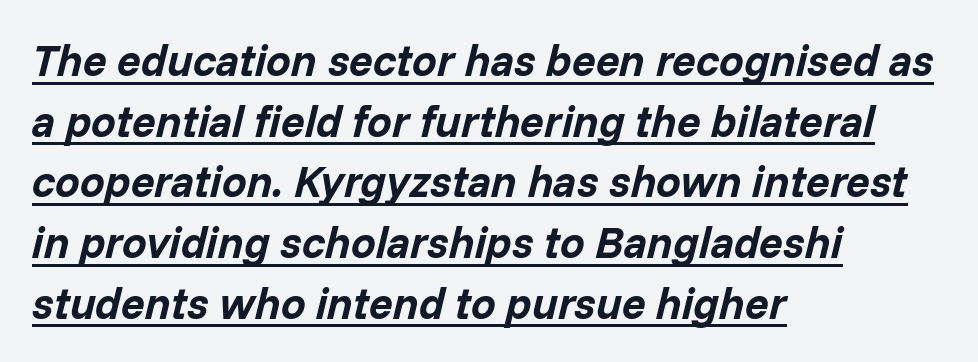
{"italic": "yes", "lean": "right", "slant_degrees": 14, "bold": "yes", "weight": "bold", "width": "normal", "stroke_contrast": "low", "x_height": "medium", "monospaced": "no", "underline": "yes", "align": "left", "line_spacing": "normal", "line_spacing_ratio": 1.38, "letter_spacing": "normal", "letter_spacing_em": 0.0, "glyph_px": 44}
